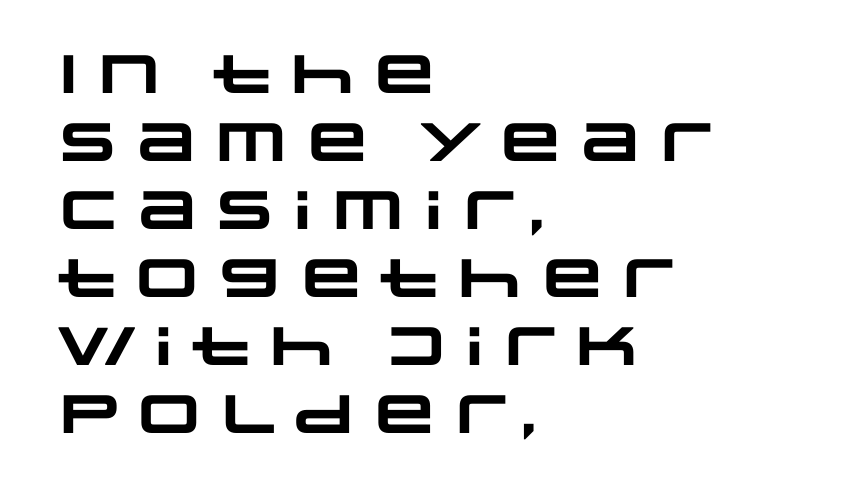
{"serif": "no", "bold": "yes", "weight": "heavy", "width": "wide", "stroke_contrast": "low", "x_height": "large", "monospaced": "no", "underline": "no", "align": "left", "line_spacing": "normal", "line_spacing_ratio": 1.26, "letter_spacing": "normal", "letter_spacing_em": 0.0, "glyph_px": 54}
